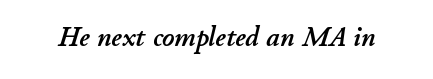
Q: Is the text italic (slanted)? A: Yes, it leans right by about 11 degrees.
Q: Is the text underlined? A: No.
Q: Is the spacing between letters normal or unusually wide? A: Normal.
Q: Width (condensed, normal, or wide)? A: Normal.
Q: Stroke contrast? A: Low.
Q: x-height? A: Small.
Q: Monospaced? A: No.
